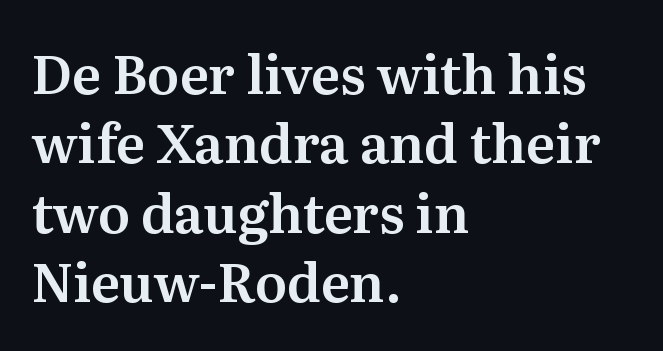
Line spacing here is normal. The glyphs are unaccompanied by any horizontal stroke below them. You could not count columns in this text — the font is proportionally spaced. These lines were composed using upright roman letters.
